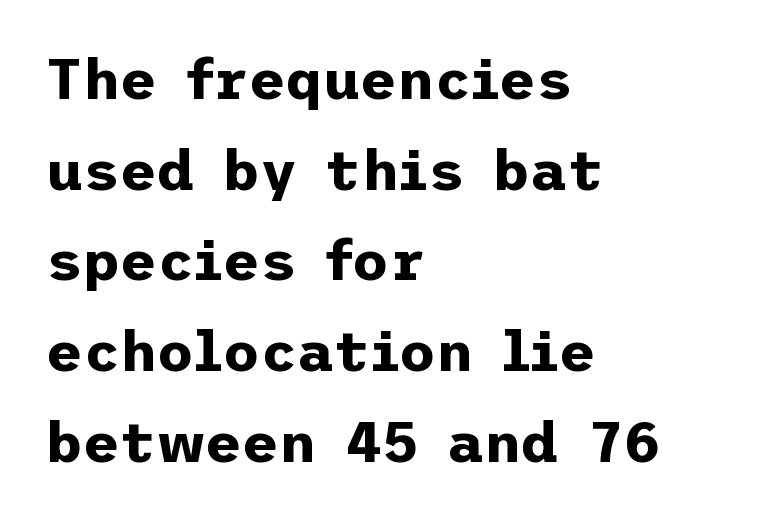
The image shows 57 px bold sans-serif type, upright; set left-aligned, normal line spacing (1.59x), normal letter spacing, not underlined; low stroke contrast and a medium x-height.
